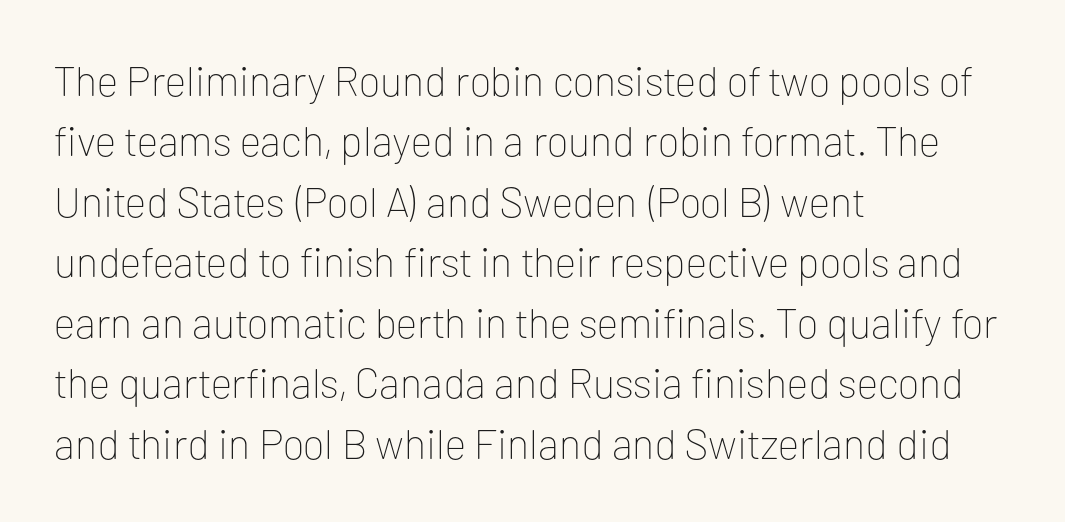
Do the characters align in a grid? No, the font is proportional. Line beginnings align vertically; line endings do not. If you measured baseline to baseline, you'd find a middling distance. Each row of text sits above clean, open space.
